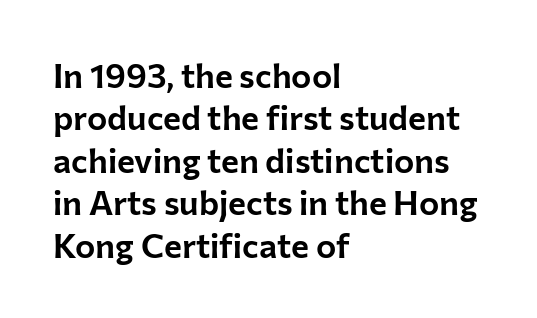
Q: Is the text italic (slanted)? A: No, it is upright.
Q: Is the typeface a serif or a sans-serif typeface? A: Sans-serif.
Q: Is the text underlined? A: No.
Q: How is the paragraph aligned? A: Left-aligned.
Q: Is the spacing between letters normal or unusually wide? A: Normal.
Q: Is the spacing between lines tight, normal or loose? A: Normal.
Q: Width (condensed, normal, or wide)? A: Normal.
Q: Stroke contrast? A: Low.
Q: x-height? A: Medium.
Q: Monospaced? A: No.
